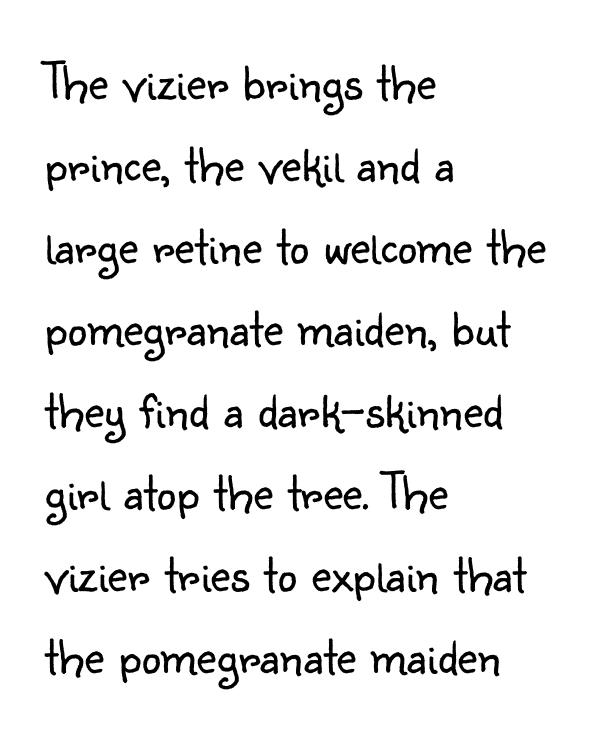
Q: Is the text bold? A: No.
Q: Is the text italic (slanted)? A: No, it is upright.
Q: Is the typeface a serif or a sans-serif typeface? A: Sans-serif.
Q: Is the text underlined? A: No.
Q: How is the paragraph aligned? A: Left-aligned.
Q: Is the spacing between letters normal or unusually wide? A: Normal.
Q: Is the spacing between lines tight, normal or loose? A: Normal.
Q: Width (condensed, normal, or wide)? A: Normal.
Q: Stroke contrast? A: Low.
Q: x-height? A: Small.
Q: Monospaced? A: No.
